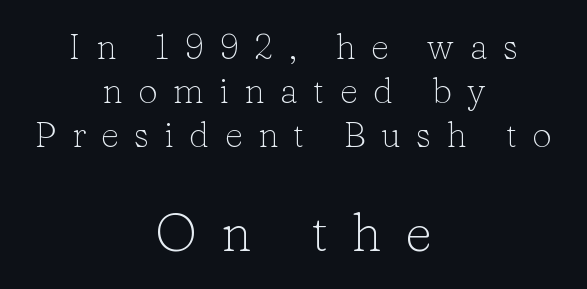
Block two is the big one; block one sits smaller above it. Bold? No — there's no thickening of the strokes. Descender tails drop into unmarked territory. It's the straight-up-and-down kind of type. Short and long lines alike share a common midpoint. Are there feet on the stems? There are — it's a serif.
